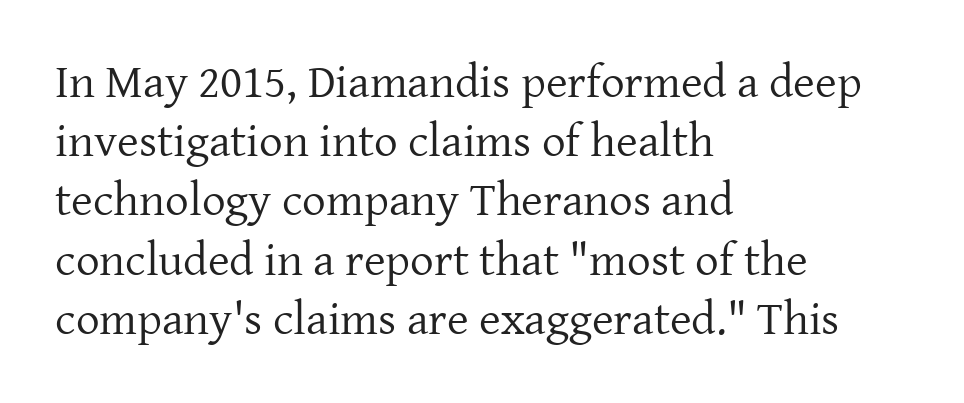
The strokes are not fattened; the text isn't bold. The specimen reads as upright at a glance. Inter-character spacing is left at the font's built-in metrics. Rows of type keep a routine distance in the vertical direction. Think of a printed novel: that variable character pitch is what you see here.
